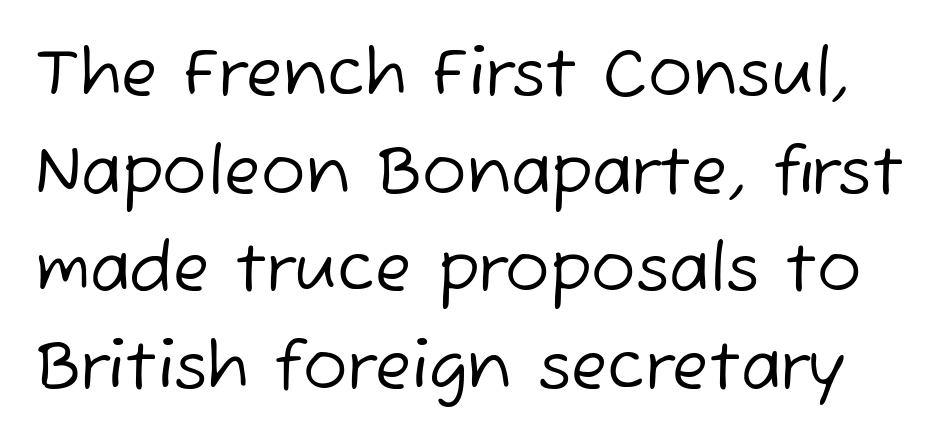
The image shows 66 px regular-weight sans-serif type; set normal line spacing (1.48x), normal letter spacing, not underlined; low stroke contrast and a medium x-height.
